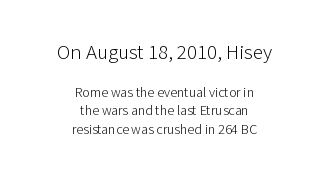
Compared with a flush-left layout, this one balances lines on the center instead. The space beneath each line is pristine and unruled. Letter spacing: default. The letterforms sit at book weight or below. The more generous point size was reserved for the upper chunk.
